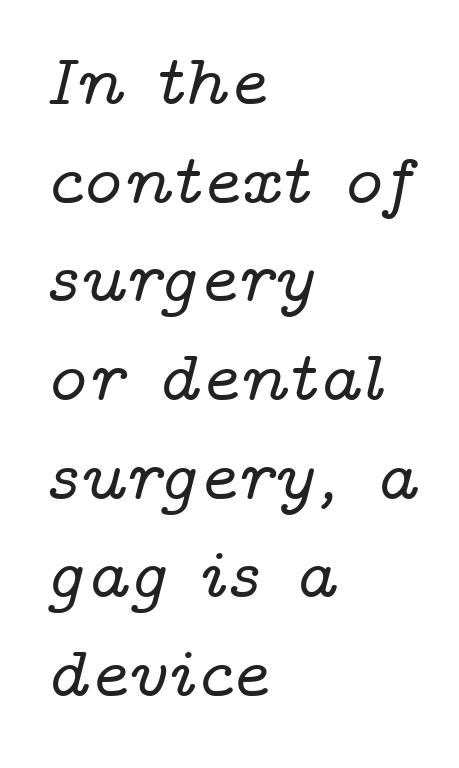
Q: Is the text italic (slanted)? A: Yes, it leans right by about 14 degrees.
Q: Is the typeface a serif or a sans-serif typeface? A: Serif.
Q: Is the text underlined? A: No.
Q: How is the paragraph aligned? A: Left-aligned.
Q: Is the spacing between letters normal or unusually wide? A: Normal.
Q: Is the spacing between lines tight, normal or loose? A: Normal.
Q: Width (condensed, normal, or wide)? A: Wide.
Q: Stroke contrast? A: Low.
Q: x-height? A: Medium.
Q: Monospaced? A: No.
